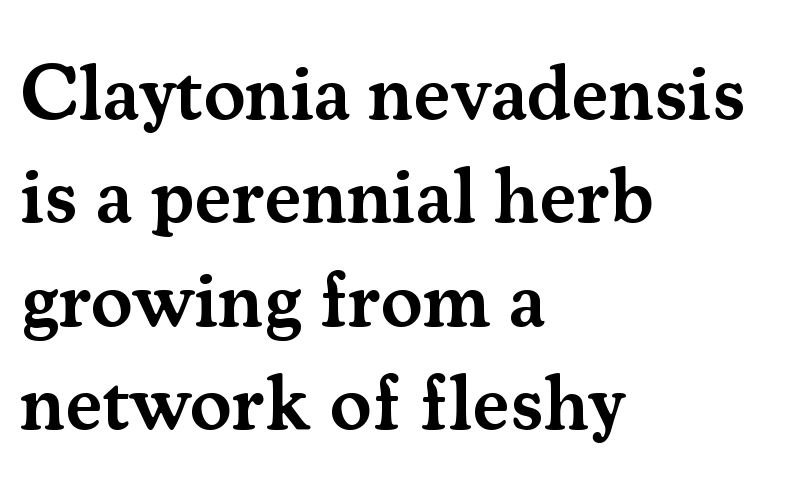
Character widths vary here, with narrow letters taking less room than wide ones. Students, observe: this is what conventionally led text looks like. There is no visible air inserted between adjacent glyphs. To sum up the face: it has serifs.
